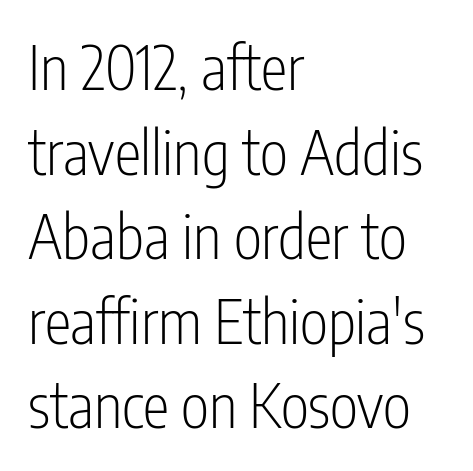
{"serif": "no", "italic": "no", "bold": "no", "weight": "light", "width": "condensed", "stroke_contrast": "low", "x_height": "medium", "monospaced": "no", "underline": "no", "align": "left", "line_spacing": "normal", "line_spacing_ratio": 1.41, "letter_spacing": "normal", "letter_spacing_em": 0.0, "glyph_px": 60}
